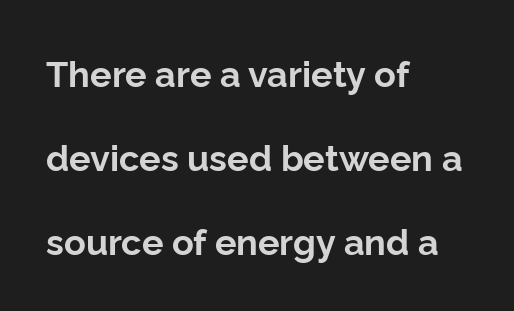
The image shows 36 px bold sans-serif type, upright; set left-aligned, loose line spacing (2.34x), normal letter spacing, not underlined; low stroke contrast and a medium x-height.
